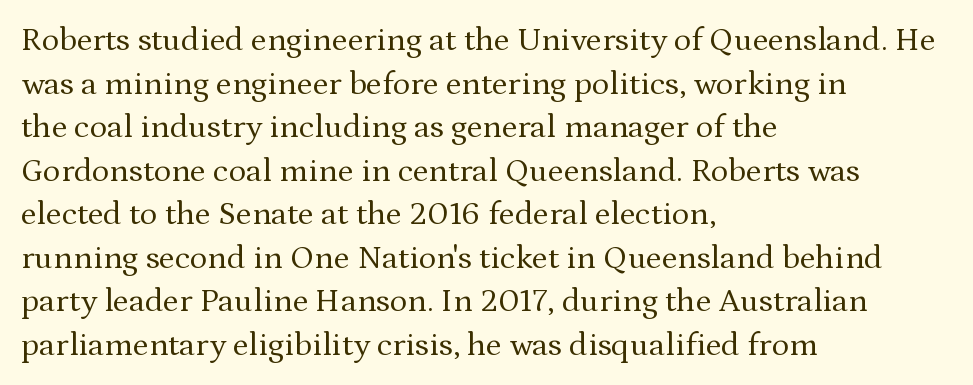
Q: Is the text bold? A: No.
Q: Is the text italic (slanted)? A: No, it is upright.
Q: Is the typeface a serif or a sans-serif typeface? A: Serif.
Q: Is the text underlined? A: No.
Q: How is the paragraph aligned? A: Left-aligned.
Q: Is the spacing between letters normal or unusually wide? A: Normal.
Q: Is the spacing between lines tight, normal or loose? A: Normal.
Q: Width (condensed, normal, or wide)? A: Normal.
Q: Stroke contrast? A: Medium.
Q: x-height? A: Medium.
Q: Monospaced? A: No.
